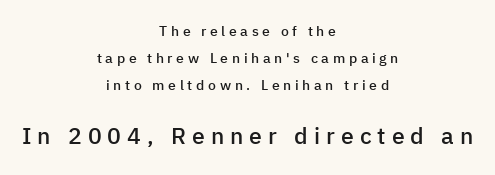
{"italic": "no", "bold": "semi", "underline": "no", "align": "center", "line_spacing": "loose", "line_spacing_ratio": 1.92, "letter_spacing": "wide", "letter_spacing_em": 0.26, "larger_block": "second", "size_ratio": 1.64, "glyph_px": 23}
